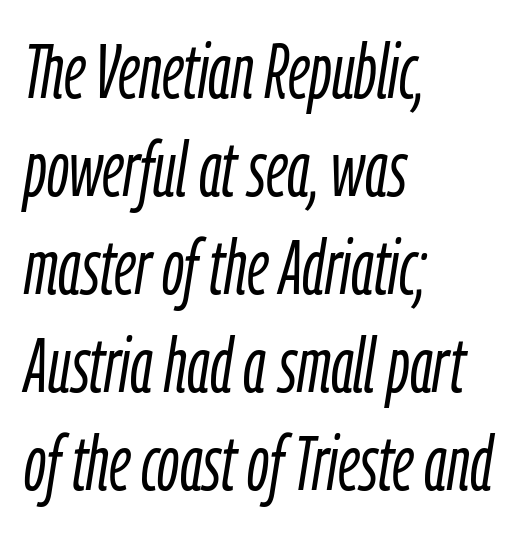
Q: Is the text bold? A: No.
Q: Is the text italic (slanted)? A: Yes, it leans right by about 9 degrees.
Q: Is the text underlined? A: No.
Q: How is the paragraph aligned? A: Left-aligned.
Q: Is the spacing between letters normal or unusually wide? A: Normal.
Q: Is the spacing between lines tight, normal or loose? A: Normal.
Q: Width (condensed, normal, or wide)? A: Condensed.
Q: Stroke contrast? A: Low.
Q: x-height? A: Medium.
Q: Monospaced? A: No.
